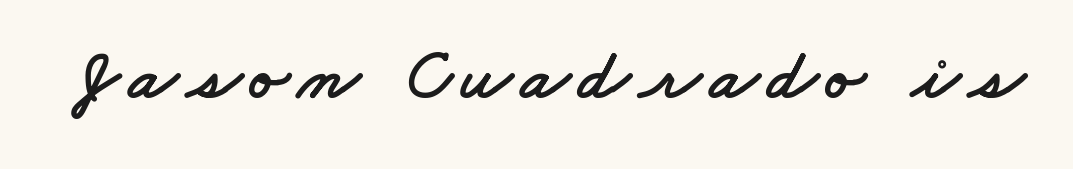
{"serif": "no", "width": "wide", "stroke_contrast": "low", "x_height": "small", "monospaced": "no", "underline": "no", "glyph_px": 72}
